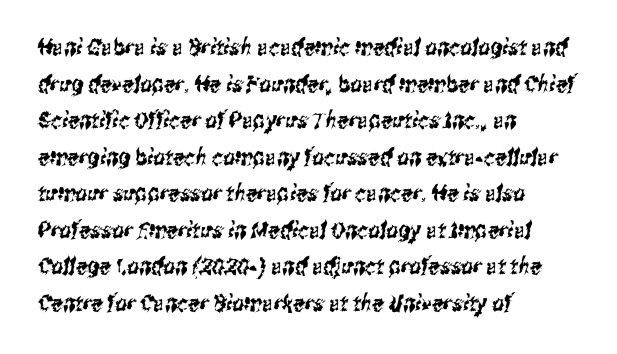
The image shows 23 px text type; set left-aligned, normal line spacing (1.59x), normal letter spacing, not underlined.
